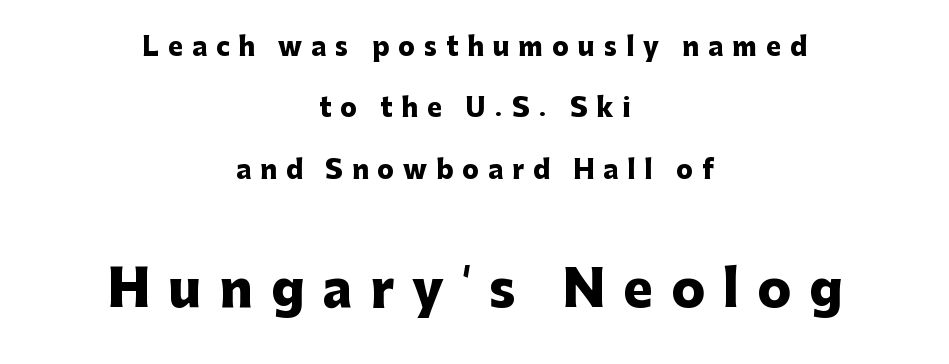
Small over large — that's the arrangement of the two blocks here. Think of a printed novel: that variable character pitch is what you see here. Anything drawn beneath the words? Only blank space. The letters stand upright; this is a roman face. Display-style spreading of the glyphs; the letterfit is very open. This is heavy type, rendered in bold.
